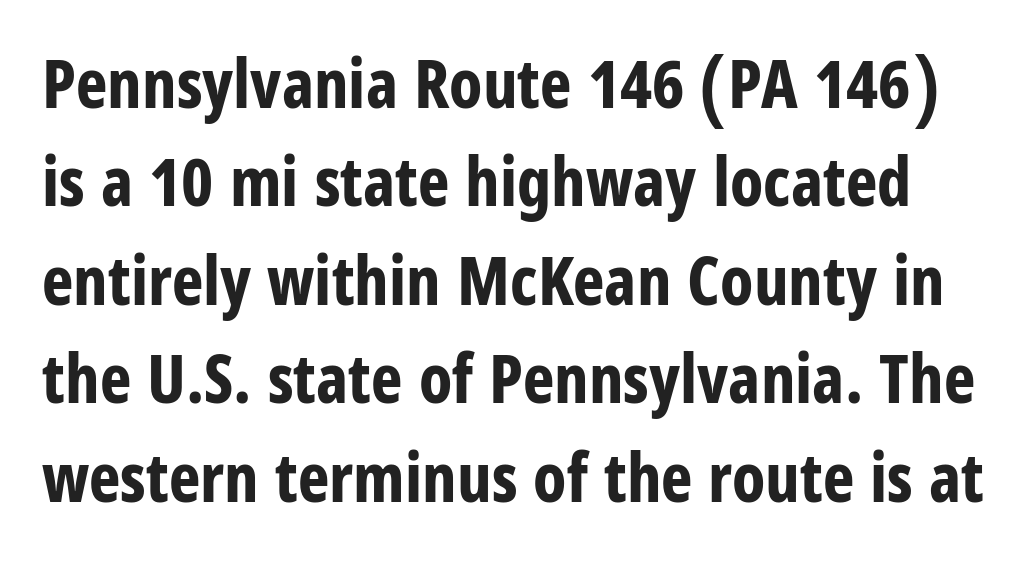
Interline gaps are of average width in this sample. Style check: upright. Think of a printed novel: that variable character pitch is what you see here. The text was rendered using a sans face with plain stroke endings. Look at the stroke-to-counter ratio: heavy, a bold. Clear beneath every line of the passage.
